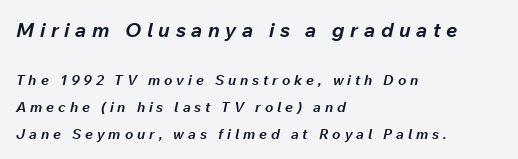
{"italic": "yes", "lean": "right", "slant_degrees": 12, "bold": "yes", "underline": "no", "align": "left", "line_spacing": "loose", "line_spacing_ratio": 1.91, "letter_spacing": "wide", "letter_spacing_em": 0.28, "larger_block": "first", "size_ratio": 1.43, "glyph_px": 20}
